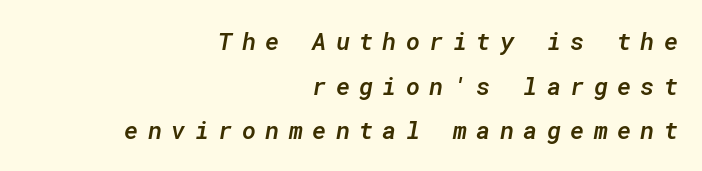
Glance below the letters and you will spot only blank space. Compared with an ordinary text face, these strokes are moderately heavier — a semibold. There is plenty of visible air inserted between adjacent glyphs. Every row of glyphs terminates at an identical x-position on the right. Slanted lettering throughout.
